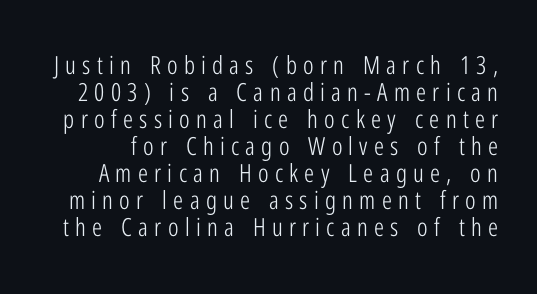
Q: Is the text bold? A: No.
Q: Is the text italic (slanted)? A: No, it is upright.
Q: Is the text underlined? A: No.
Q: Is the spacing between letters normal or unusually wide? A: Unusually wide.
Q: Is the spacing between lines tight, normal or loose? A: Tight.
